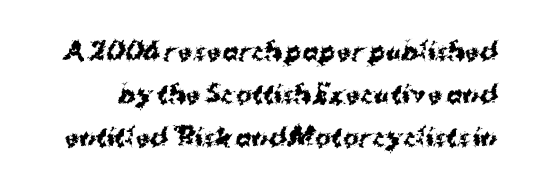
The image shows 24 px bold type; set line spacing 1.8x, normal letter spacing, not underlined.
